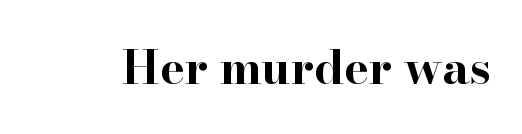
Q: Is the text bold? A: Yes.
Q: Is the text italic (slanted)? A: No, it is upright.
Q: Is the typeface a serif or a sans-serif typeface? A: Serif.
Q: Is the text underlined? A: No.
Q: Is the spacing between letters normal or unusually wide? A: Normal.
Q: Width (condensed, normal, or wide)? A: Wide.
Q: Stroke contrast? A: High.
Q: x-height? A: Small.
Q: Monospaced? A: No.
